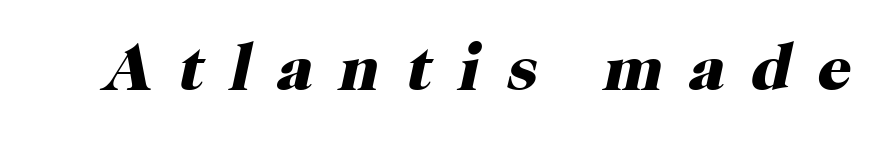
How heavy is the stroke? Heavy — this is a bold. Lines of text with bare space underneath. Unlike a clean sans, this face finishes its strokes with serifs. Characters follow at a spacing far wider than the type designer built in. Spacing verdict: proportional, widths tailored to each character. The glyphs look as if they've been sheared to an angle.
